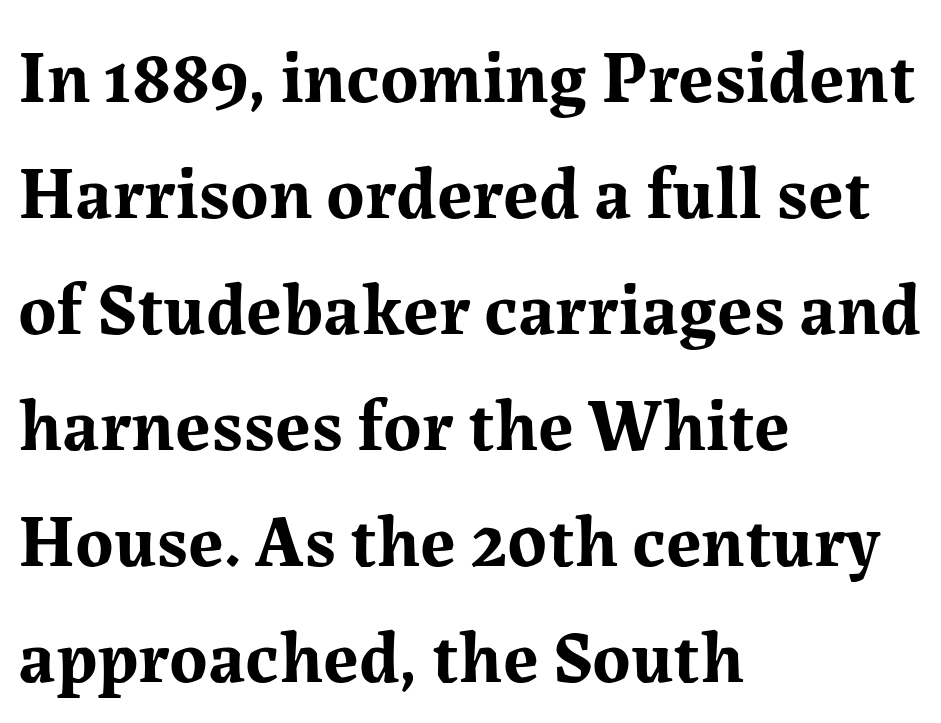
{"serif": "yes", "italic": "no", "bold": "yes", "weight": "bold", "width": "normal", "stroke_contrast": "medium", "x_height": "medium", "monospaced": "no", "underline": "no", "align": "left", "line_spacing": "normal", "line_spacing_ratio": 1.59, "letter_spacing": "normal", "letter_spacing_em": 0.0, "glyph_px": 73}
